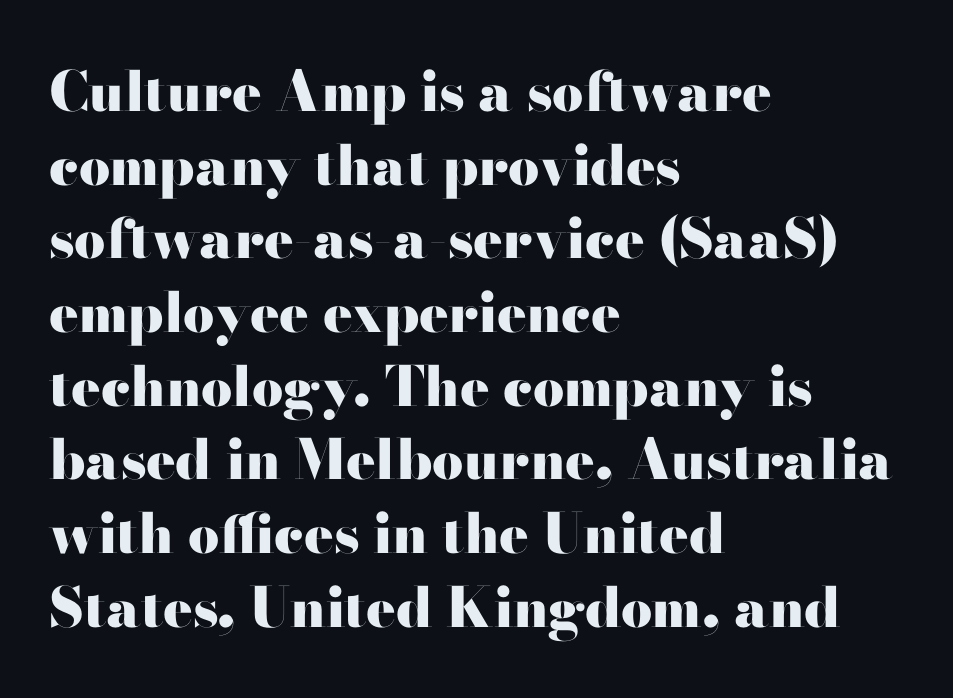
Horizontally, the lines are justified to the leading edge only. Does the type have serifs? Yes, each stem ends in a small foot. Unmarked baselines from the first word to the last. Vertical strokes here are truly vertical.
